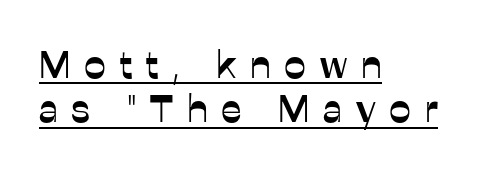
Q: Is the text italic (slanted)? A: No, it is upright.
Q: Is the typeface a serif or a sans-serif typeface? A: Sans-serif.
Q: Is the text underlined? A: Yes.
Q: How is the paragraph aligned? A: Left-aligned.
Q: Is the spacing between letters normal or unusually wide? A: Unusually wide.
Q: Is the spacing between lines tight, normal or loose? A: Tight.
Q: Width (condensed, normal, or wide)? A: Normal.
Q: Stroke contrast? A: Low.
Q: x-height? A: Medium.
Q: Monospaced? A: No.
